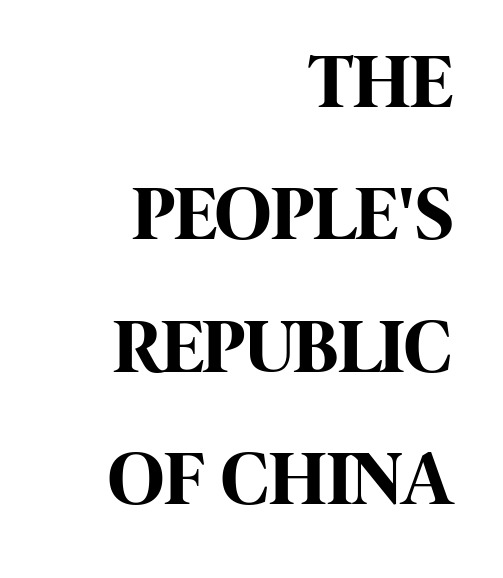
Q: Is the text bold? A: Yes.
Q: Is the text italic (slanted)? A: No, it is upright.
Q: Is the typeface a serif or a sans-serif typeface? A: Sans-serif.
Q: Is the text underlined? A: No.
Q: How is the paragraph aligned? A: Right-aligned.
Q: Is the spacing between letters normal or unusually wide? A: Normal.
Q: Width (condensed, normal, or wide)? A: Condensed.
Q: Stroke contrast? A: High.
Q: x-height? A: Large.
Q: Monospaced? A: No.
